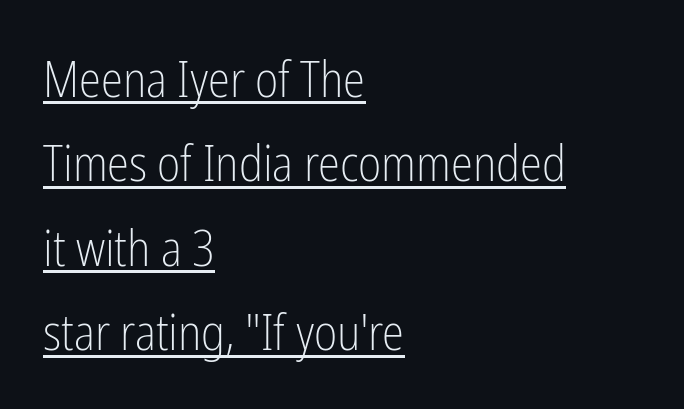
Evenly set lines give the paragraph a standard silhouette. Between one letter and the next there's only the usual sliver of space. No chunkiness to these letters — they're not bold. If you drew a line through each stem, it would be perfectly vertical. Each line starts at the same left margin while the right side varies. Every word sits above its own underline.
